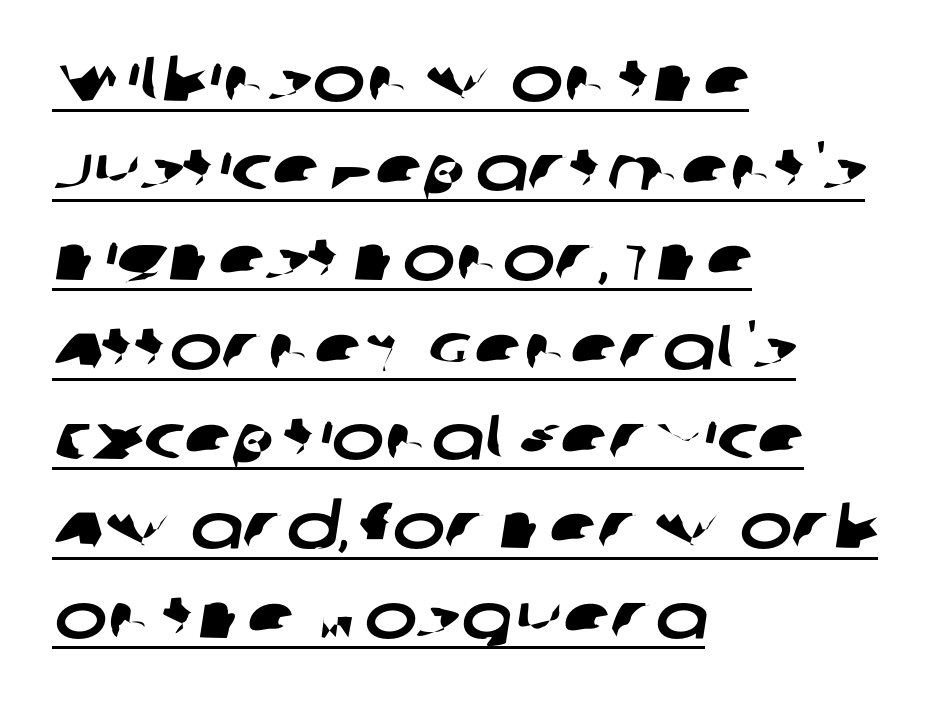
The image shows 63 px wide sans-serif type; set left-aligned, normal line spacing (1.42x), normal letter spacing, underlined; low stroke contrast and a large x-height.
